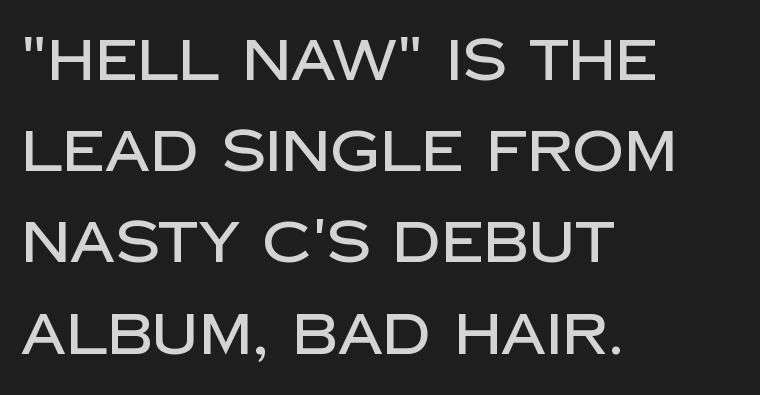
Q: Is the text italic (slanted)? A: No, it is upright.
Q: Is the typeface a serif or a sans-serif typeface? A: Sans-serif.
Q: Is the text underlined? A: No.
Q: How is the paragraph aligned? A: Left-aligned.
Q: Is the spacing between letters normal or unusually wide? A: Normal.
Q: Is the spacing between lines tight, normal or loose? A: Normal.
Q: Width (condensed, normal, or wide)? A: Normal.
Q: Stroke contrast? A: Low.
Q: x-height? A: Large.
Q: Monospaced? A: No.
